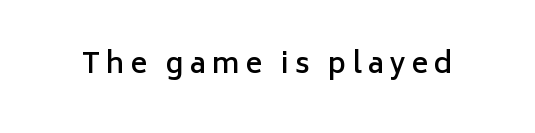
{"serif": "no", "italic": "no", "bold": "semi", "weight": "semibold", "width": "normal", "stroke_contrast": "low", "x_height": "medium", "monospaced": "no", "underline": "no", "letter_spacing": "wide", "letter_spacing_em": 0.22, "glyph_px": 28}
